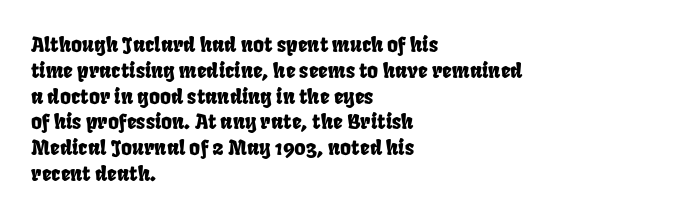
Q: Is the text underlined? A: No.
Q: How is the paragraph aligned? A: Left-aligned.
Q: Is the spacing between letters normal or unusually wide? A: Normal.
